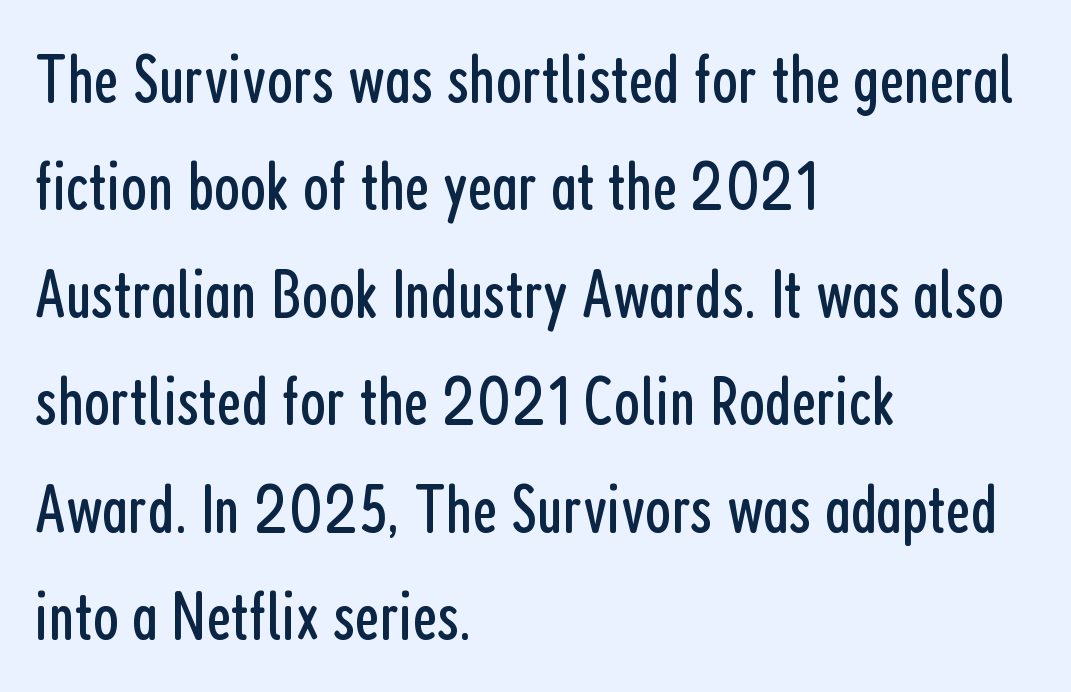
The image shows 68 px regular-weight, condensed sans-serif type, upright; set left-aligned, normal line spacing (1.58x), normal letter spacing, not underlined; low stroke contrast and a medium x-height.
